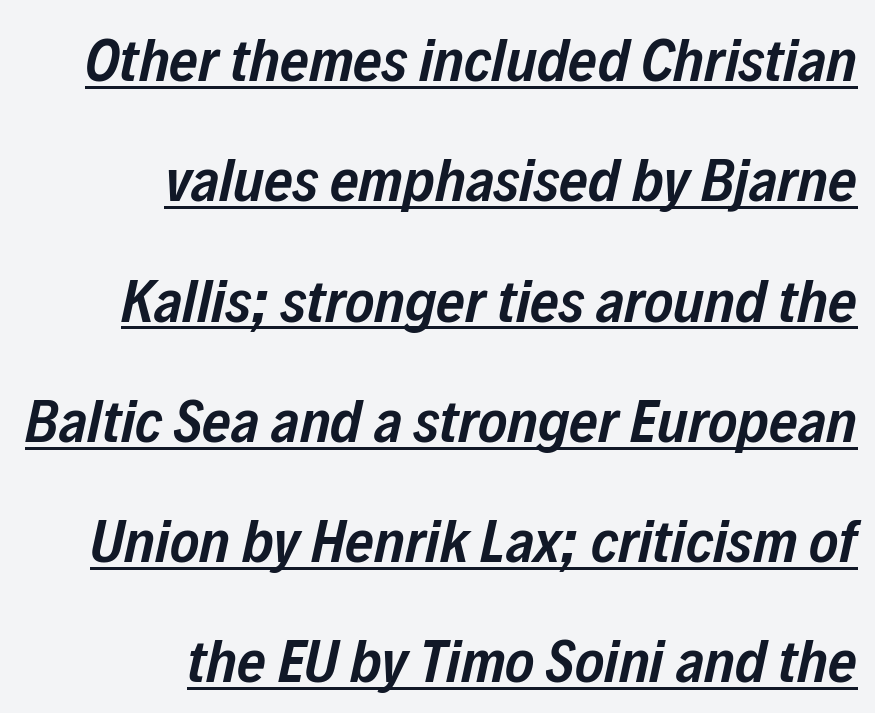
{"italic": "yes", "lean": "right", "slant_degrees": 12, "bold": "semi", "weight": "semibold", "width": "condensed", "stroke_contrast": "low", "x_height": "medium", "monospaced": "no", "underline": "yes", "align": "right", "line_spacing": "loose", "line_spacing_ratio": 1.94, "letter_spacing": "normal", "letter_spacing_em": 0.0, "glyph_px": 62}
